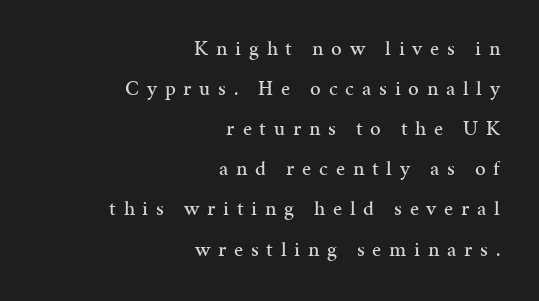
This rendering uses right alignment, leaving the left contour irregular. Bare-footed words on every line. What's the leading like? Stretched, with rows far apart. The tracking jumps out immediately: characters are airy and widely separated.
